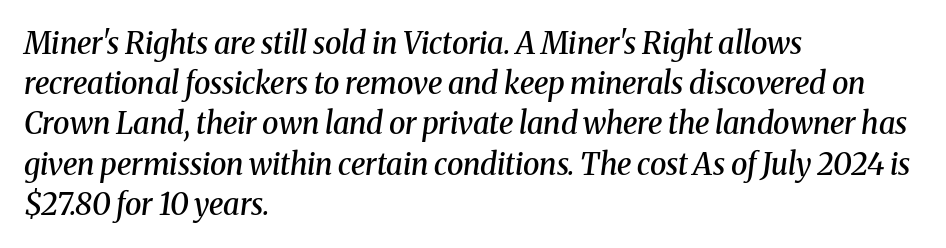
Short note: letters normally spaced. A semibold gives these letters moderate extra thickness, short of bold. Compared with a centered layout, this one pins lines to the left instead. This sample has the flowing, uneven cadence of proportional lettering.
